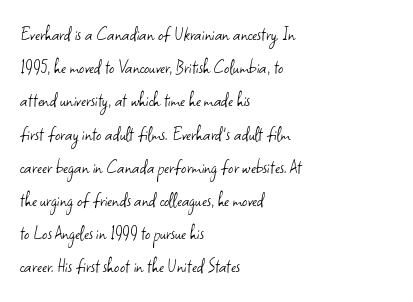
Q: Is the text bold? A: No.
Q: Is the text italic (slanted)? A: Yes.
Q: Is the text underlined? A: No.
Q: How is the paragraph aligned? A: Left-aligned.
Q: Is the spacing between letters normal or unusually wide? A: Normal.
Q: Is the spacing between lines tight, normal or loose? A: Normal.
